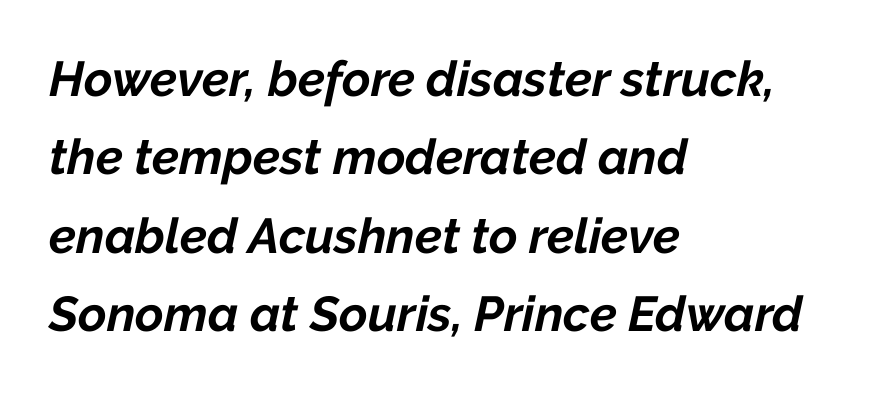
Q: Is the text bold? A: Yes.
Q: Is the text italic (slanted)? A: Yes, it leans right by about 12 degrees.
Q: Is the text underlined? A: No.
Q: How is the paragraph aligned? A: Left-aligned.
Q: Is the spacing between letters normal or unusually wide? A: Normal.
Q: Is the spacing between lines tight, normal or loose? A: Normal.
Q: Width (condensed, normal, or wide)? A: Normal.
Q: Stroke contrast? A: Low.
Q: x-height? A: Medium.
Q: Monospaced? A: No.
